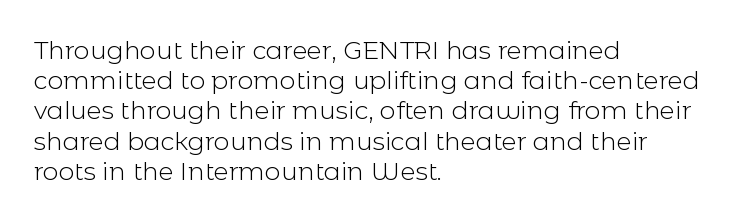
In terms of posture, this sample is upright. The rendering keeps characters at their native spacing. Caption: face not bold, strokes unweighted. The string is rendered with underlining switched off. Horizontal alignment here is leftward, the default for most running prose.
